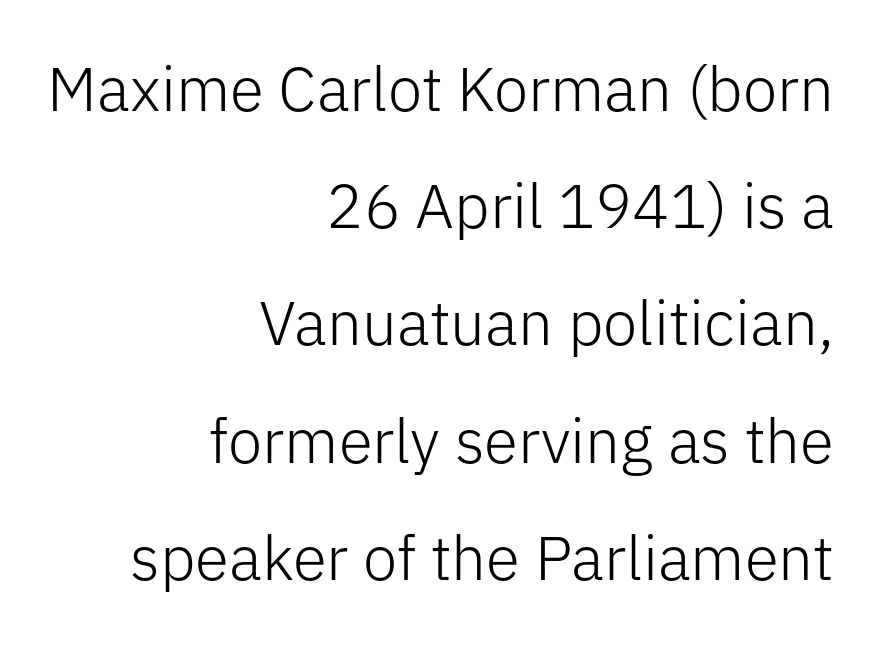
In terms of letterspacing, this is plain default setting. In CSS terms this would be text-align: right. Does the type have serifs? No, each stem ends abruptly. Unlike italic type, these characters show no tilt at all. This rendering features lettering with no underline. Is this a fixed-width face? No — the glyphs have proportional, varying widths.
